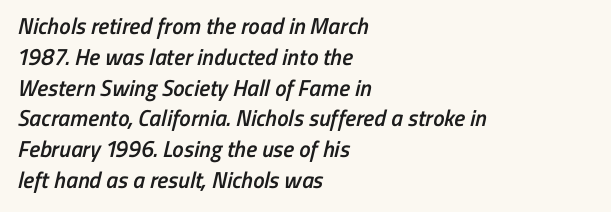
Q: Is the text bold? A: Semi-bold.
Q: Is the text underlined? A: No.
Q: How is the paragraph aligned? A: Left-aligned.
Q: Is the spacing between letters normal or unusually wide? A: Normal.
Q: Is the spacing between lines tight, normal or loose? A: Normal.
